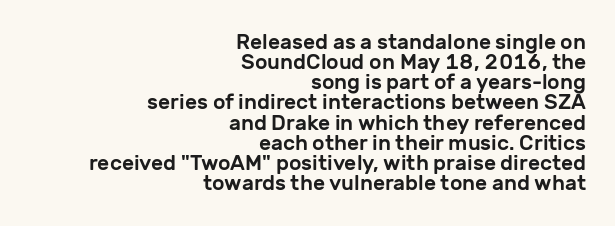
{"italic": "no", "underline": "no", "align": "right", "line_spacing": "tight", "line_spacing_ratio": 0.96, "letter_spacing": "normal", "letter_spacing_em": 0.0, "glyph_px": 21}
